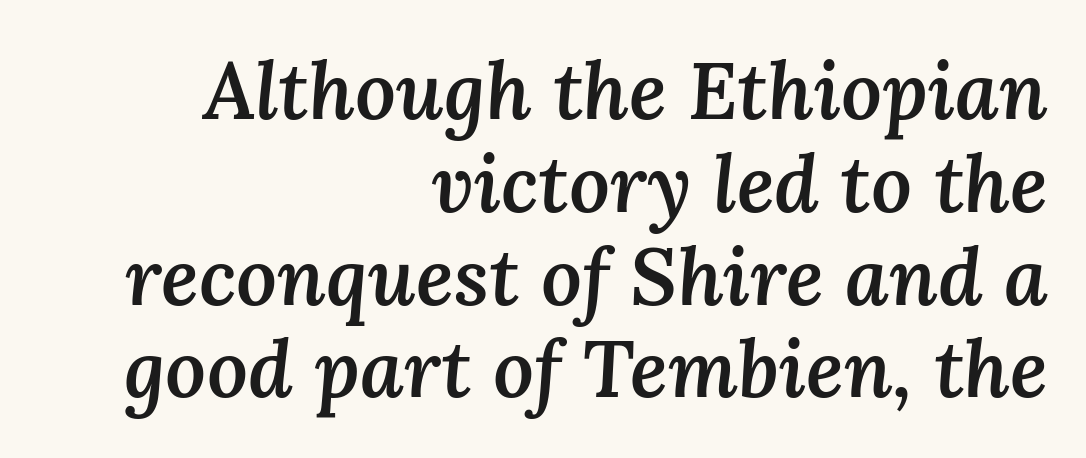
A bare baseline throughout the passage. Italic: yes, the glyphs are oblique. I'd describe the lettering as semibold — firm but not a full bold. These lines are rendered in a variable-pitch font.
